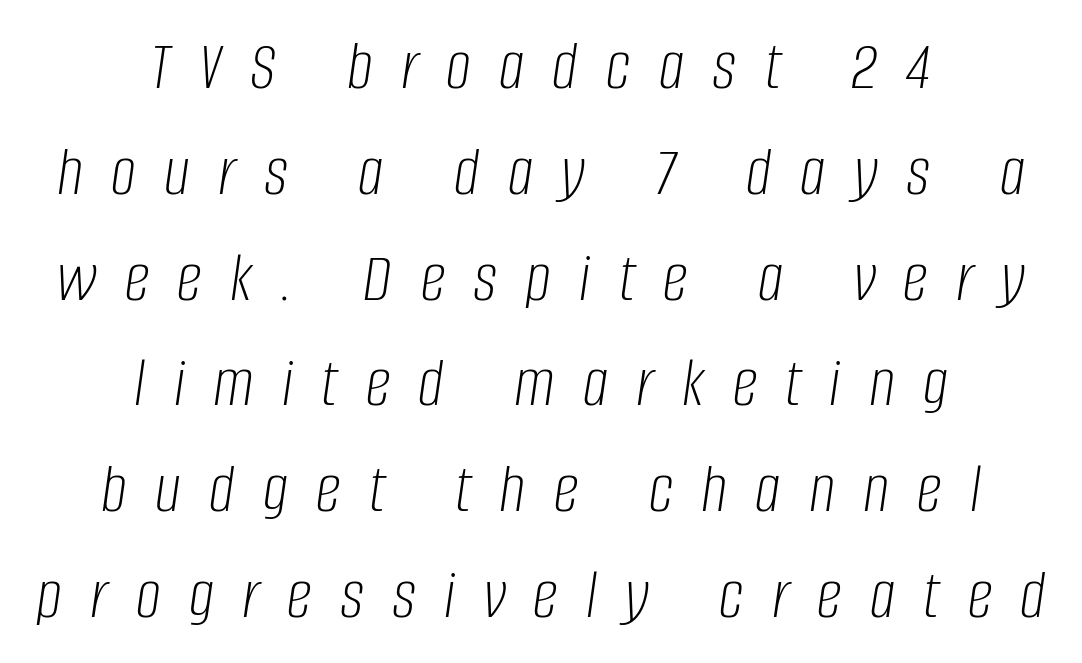
Summary of vertical rhythm: regular, with standard interline spacing. Which margin do the lines hug? Neither — every line sits in the middle. Look at the tracking — it's clearly loosened, letters drifting apart. The face used here has a pronounced slope to its letters.
